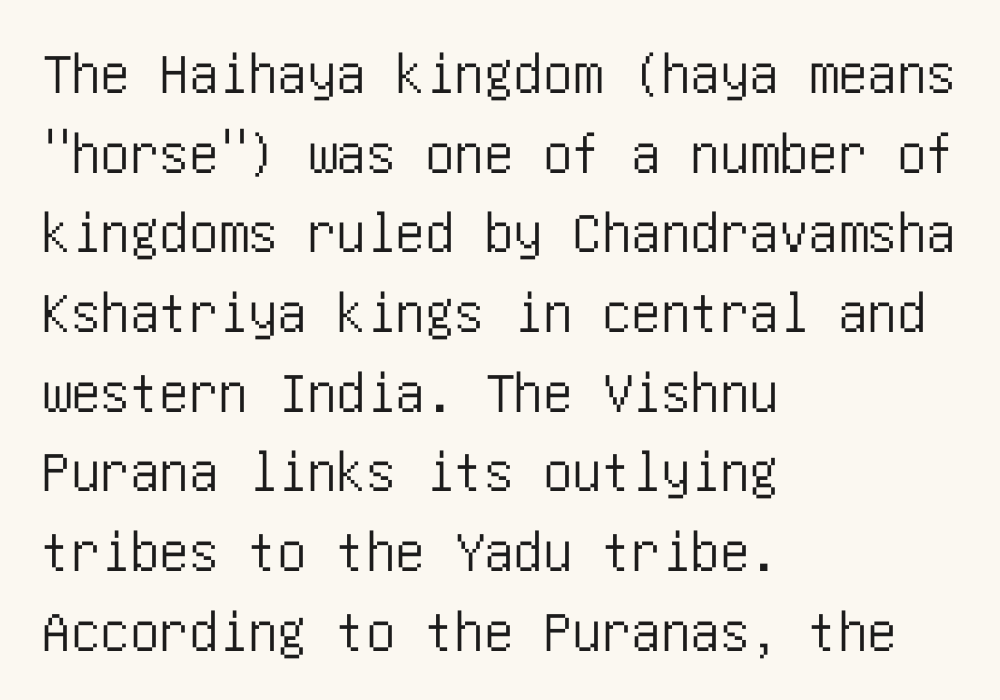
Posture: vertical. A typesetter would call this leading conventional body-copy spacing. The glyphs in this specimen are sans serif. Underlining? Definitely not there. The letters sit at their default tracking, neither squeezed nor spread.
